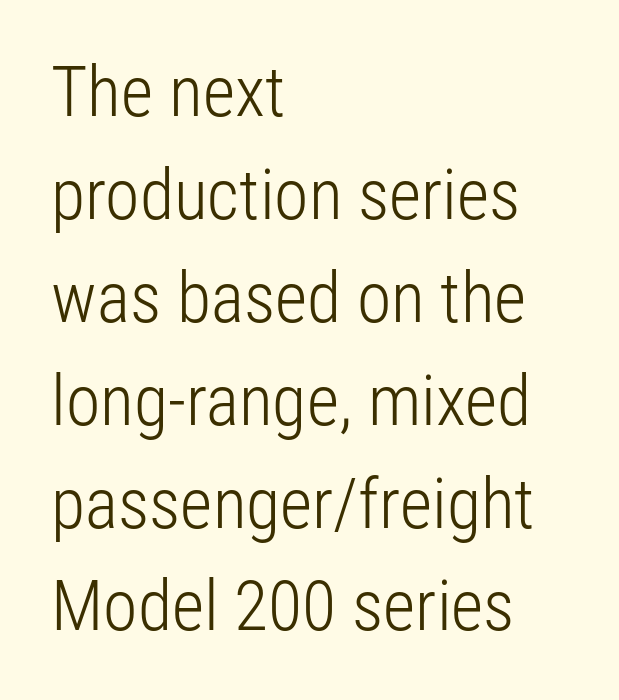
Q: Is the text bold? A: No.
Q: Is the text italic (slanted)? A: No, it is upright.
Q: Is the typeface a serif or a sans-serif typeface? A: Sans-serif.
Q: Is the text underlined? A: No.
Q: How is the paragraph aligned? A: Left-aligned.
Q: Is the spacing between letters normal or unusually wide? A: Normal.
Q: Is the spacing between lines tight, normal or loose? A: Normal.
Q: Width (condensed, normal, or wide)? A: Condensed.
Q: Stroke contrast? A: Low.
Q: x-height? A: Medium.
Q: Monospaced? A: No.
